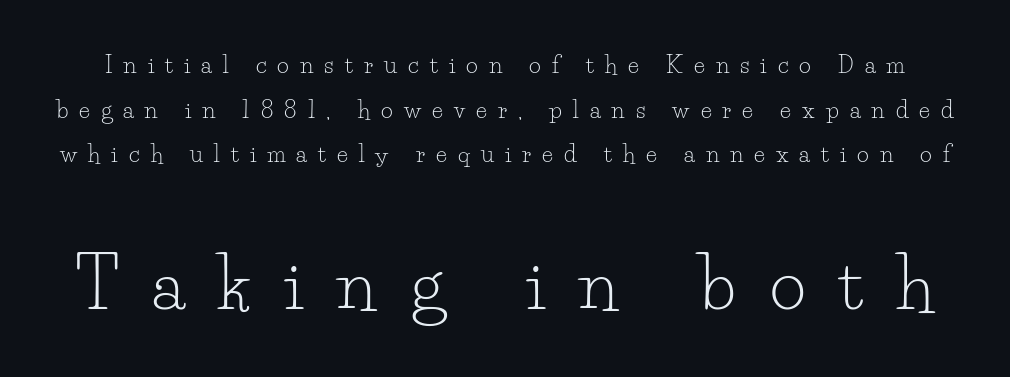
Every stem runs plumb, perpendicular to the baseline. The letters in the lower block stand taller than those in the block above. Check the space under the baseline: it is left empty. The cut favours lightness, reaching ordinary text weight at its darkest. Font category for this specimen: serif.
